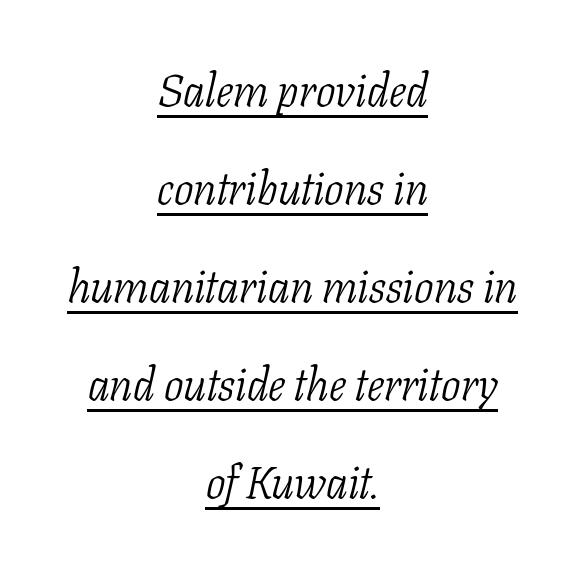
{"serif": "yes", "italic": "yes", "lean": "right", "slant_degrees": 11, "bold": "no", "weight": "light", "width": "condensed", "stroke_contrast": "low", "x_height": "medium", "monospaced": "no", "underline": "yes", "align": "center", "line_spacing": "loose", "line_spacing_ratio": 2.13, "letter_spacing": "normal", "letter_spacing_em": 0.0, "glyph_px": 46}
